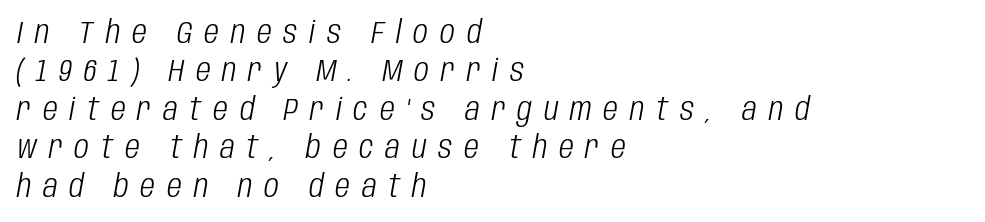
The image shows 32 px light, condensed type, italic (leaning right); set left-aligned, line spacing 1.2x, unusually wide letter spacing (+0.37 em), not underlined; low stroke contrast and a large x-height.
